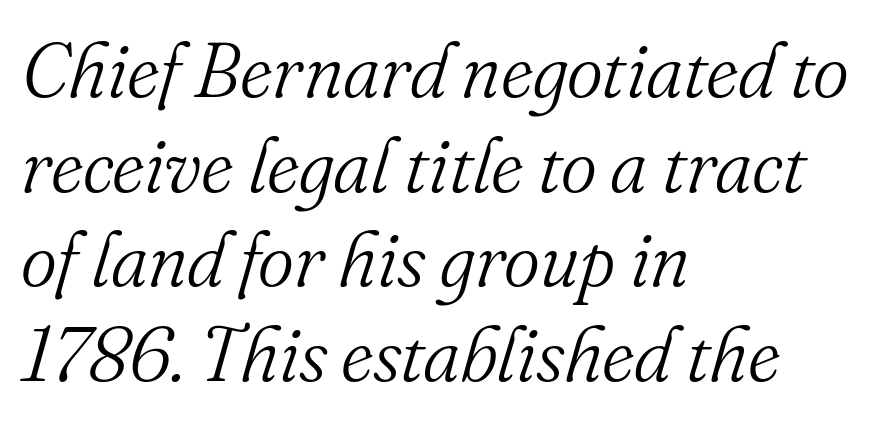
Q: Is the text bold? A: No.
Q: Is the text italic (slanted)? A: Yes, it leans right by about 16 degrees.
Q: Is the typeface a serif or a sans-serif typeface? A: Serif.
Q: Is the text underlined? A: No.
Q: How is the paragraph aligned? A: Left-aligned.
Q: Is the spacing between letters normal or unusually wide? A: Normal.
Q: Width (condensed, normal, or wide)? A: Normal.
Q: Stroke contrast? A: Medium.
Q: x-height? A: Small.
Q: Monospaced? A: No.
